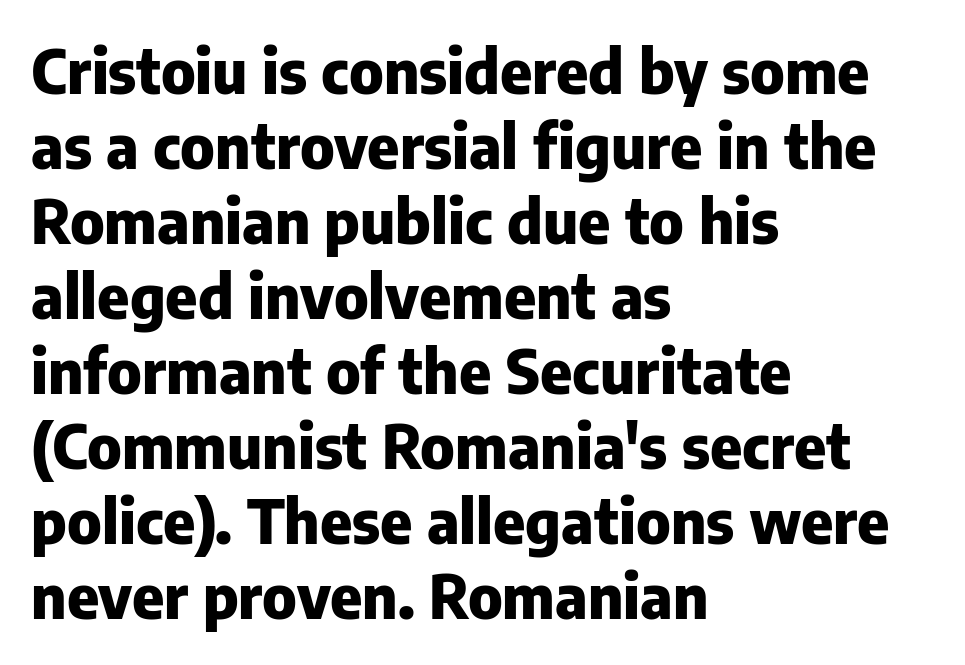
{"serif": "no", "italic": "no", "bold": "yes", "weight": "heavy", "width": "normal", "stroke_contrast": "low", "x_height": "medium", "monospaced": "no", "underline": "no", "align": "left", "line_spacing_ratio": 1.23, "letter_spacing": "normal", "letter_spacing_em": 0.0, "glyph_px": 61}
